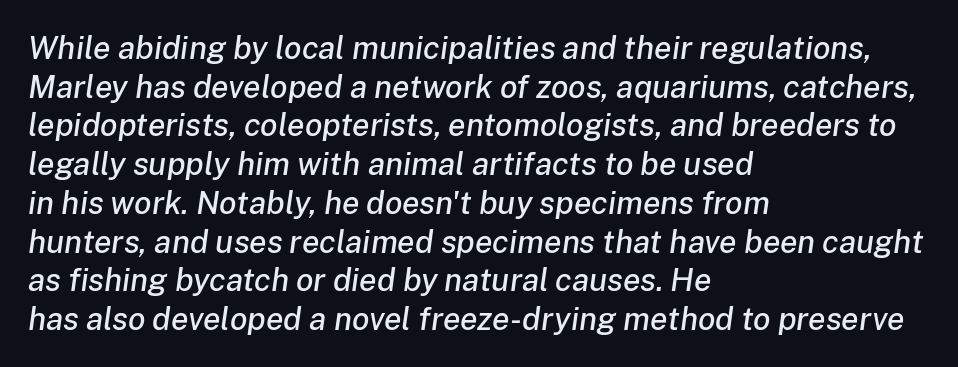
Character widths vary here, with narrow letters taking less room than wide ones. This rendering features lettering with no underline. There's an unmistakable incline to the writing here. There is no visible air inserted between adjacent glyphs. If you drew a ruler down the left edge, every line would touch it.
